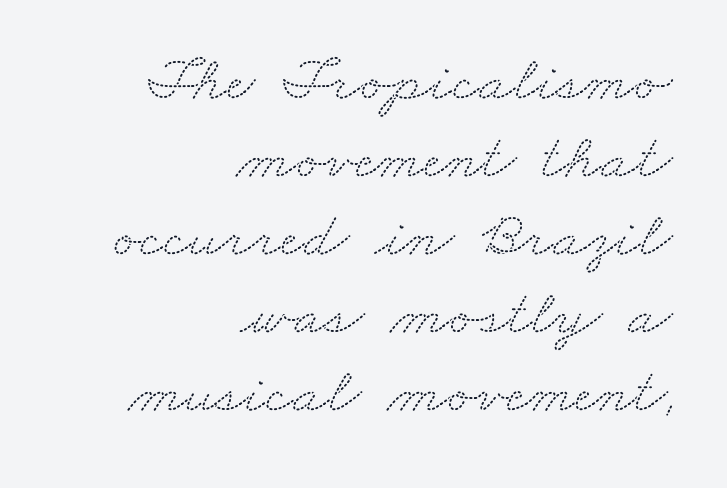
Q: Is the typeface a serif or a sans-serif typeface? A: Serif.
Q: Is the text underlined? A: No.
Q: How is the paragraph aligned? A: Right-aligned.
Q: Is the spacing between letters normal or unusually wide? A: Normal.
Q: Width (condensed, normal, or wide)? A: Wide.
Q: Stroke contrast? A: Medium.
Q: x-height? A: Small.
Q: Monospaced? A: No.
